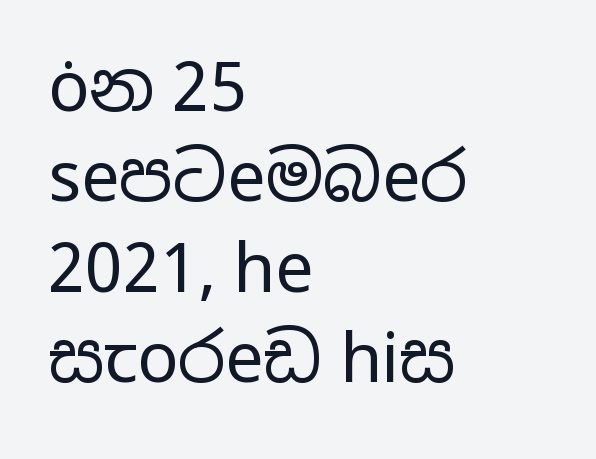
{"serif": "no", "italic": "no", "bold": "no", "weight": "regular", "width": "wide", "stroke_contrast": "low", "x_height": "medium", "monospaced": "no", "underline": "no", "align": "left", "line_spacing": "normal", "line_spacing_ratio": 1.33, "letter_spacing": "normal", "letter_spacing_em": 0.0, "glyph_px": 68}
